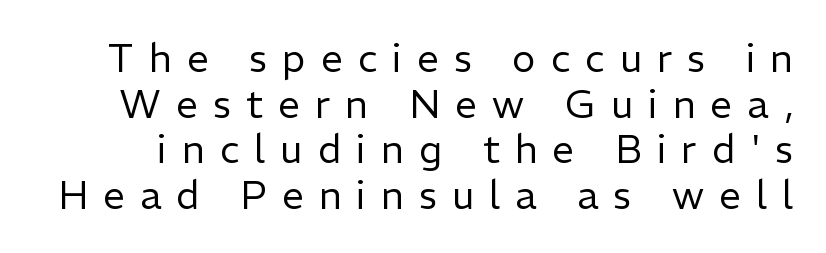
There is plenty of visible air inserted between adjacent glyphs. The lettering stays uniformly vertical, giving the passage a roman look. The text was rendered using a sans face with plain stroke endings. Heft: none added — not bold. No word sits above an underline. Varying glyph widths throughout — classic text-font behaviour.
